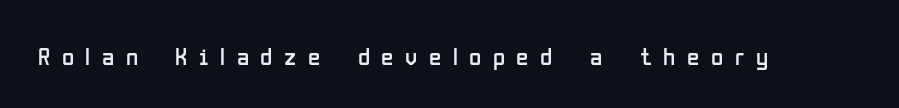
{"italic": "no", "bold": "no", "underline": "no", "letter_spacing": "wide", "letter_spacing_em": 0.46, "glyph_px": 25}
